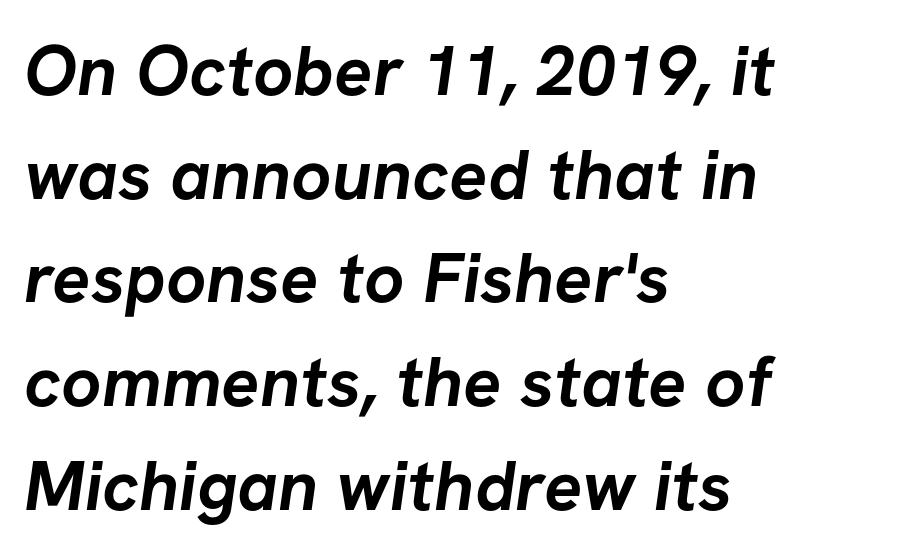
These lines keep a tight, regular rhythm from letter to letter. Each glyph is drawn with heavy, bold strokes. Underline: absent. Horizontal bands of white between lines are of average thickness. The face used here is a sans, in the tradition of grotesques and geometrics.
